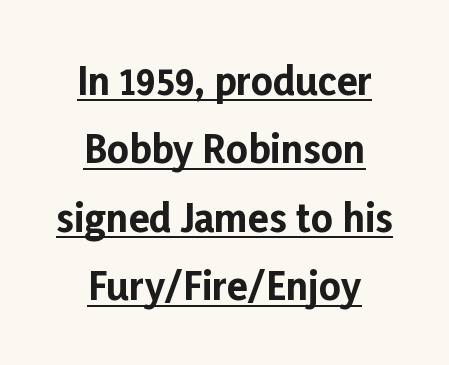
{"serif": "no", "italic": "no", "bold": "yes", "weight": "bold", "width": "normal", "stroke_contrast": "low", "x_height": "medium", "monospaced": "no", "underline": "yes", "align": "center", "line_spacing_ratio": 1.8, "letter_spacing": "normal", "letter_spacing_em": 0.0, "glyph_px": 38}
